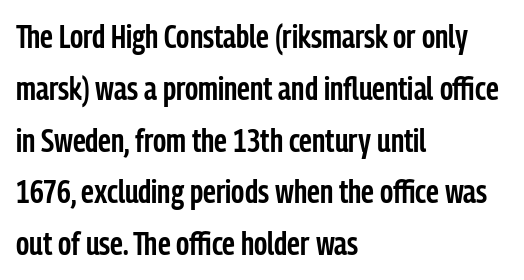
{"serif": "no", "italic": "no", "bold": "semi", "weight": "semibold", "width": "condensed", "stroke_contrast": "low", "x_height": "medium", "monospaced": "no", "underline": "no", "align": "left", "line_spacing": "normal", "line_spacing_ratio": 1.57, "letter_spacing": "normal", "letter_spacing_em": 0.0, "glyph_px": 33}
